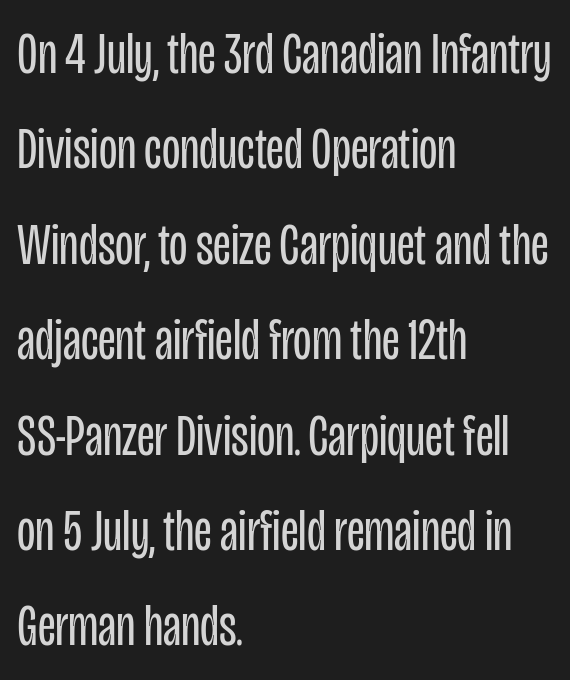
Q: Is the text bold? A: No.
Q: Is the text italic (slanted)? A: No, it is upright.
Q: Is the typeface a serif or a sans-serif typeface? A: Sans-serif.
Q: Is the text underlined? A: No.
Q: How is the paragraph aligned? A: Left-aligned.
Q: Is the spacing between letters normal or unusually wide? A: Normal.
Q: Is the spacing between lines tight, normal or loose? A: Normal.
Q: Width (condensed, normal, or wide)? A: Condensed.
Q: Stroke contrast? A: Low.
Q: x-height? A: Large.
Q: Monospaced? A: No.
